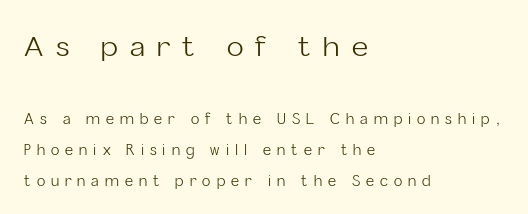
{"serif": "no", "italic": "no", "bold": "no", "weight": "light", "width": "normal", "stroke_contrast": "low", "x_height": "medium", "monospaced": "no", "underline": "no", "align": "left", "line_spacing": "loose", "line_spacing_ratio": 2.2, "letter_spacing": "wide", "letter_spacing_em": 0.43, "larger_block": "first", "size_ratio": 2.0, "glyph_px": 28}
